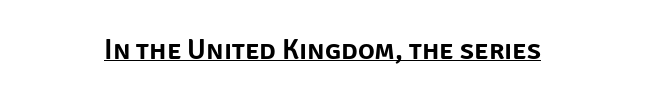
The image shows 28 px sans-serif type, upright; set normal letter spacing, underlined; low stroke contrast and a large x-height.
